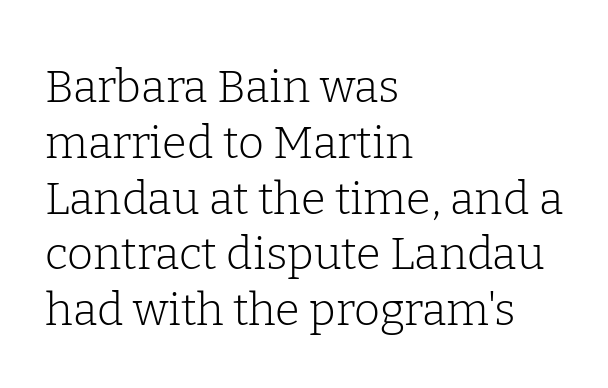
Ordinary non-slanted type is in use. The rendering uses natural spacing where letterforms have individual widths. There is no visible air inserted between adjacent glyphs. One-word summary of the alignment: left. The font is comparable to plain body text, perhaps lighter. Unmarked baselines from the first word to the last.
